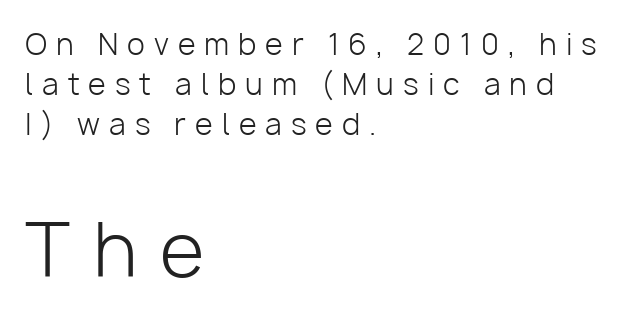
{"serif": "no", "italic": "no", "bold": "no", "weight": "light", "width": "normal", "stroke_contrast": "low", "x_height": "medium", "monospaced": "no", "underline": "no", "align": "left", "line_spacing": "normal", "line_spacing_ratio": 1.38, "letter_spacing": "wide", "letter_spacing_em": 0.31, "larger_block": "second", "size_ratio": 2.52, "glyph_px": 73}
